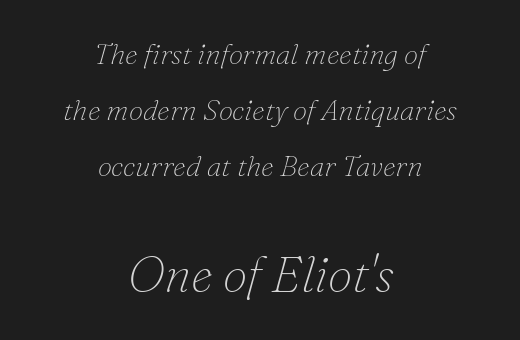
The image shows 50 px thin serif type, italic (leaning right); set centered, loose line spacing (1.93x), normal letter spacing, not underlined; the second (bottom) block is 1.72x larger; low stroke contrast and a small x-height.
